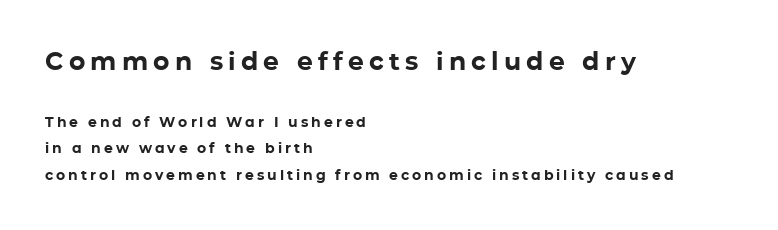
The image shows 25 px bold type, upright; set left-aligned, loose line spacing (1.91x), unusually wide letter spacing (+0.21 em), not underlined; the first (top) block is 1.79x larger.
